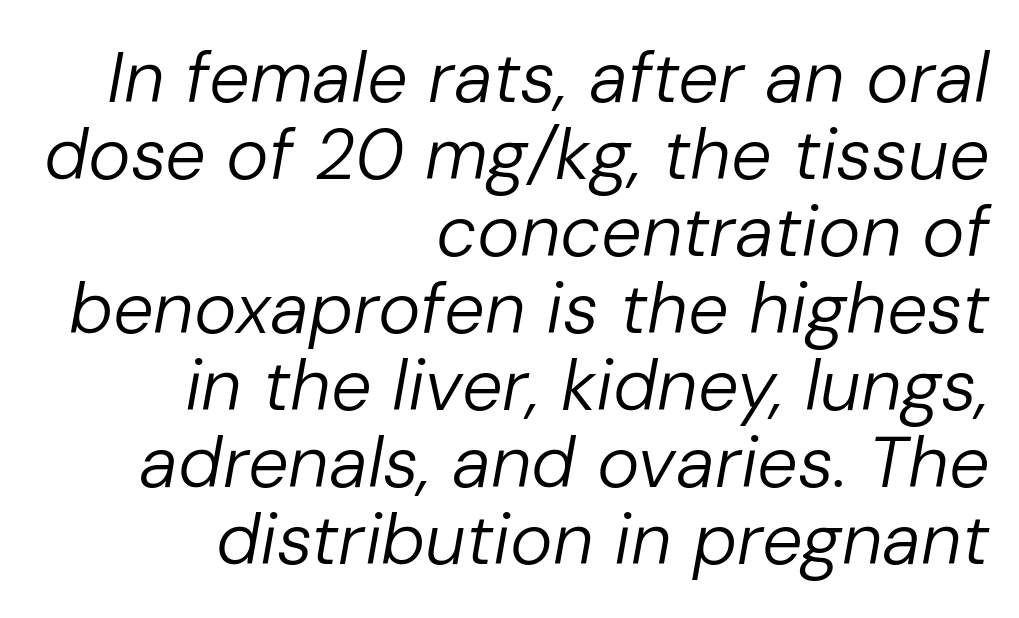
The image shows 72 px regular-weight type, italic (leaning right); set right-aligned, tight line spacing (1.07x), normal letter spacing, not underlined; low stroke contrast and a medium x-height.
